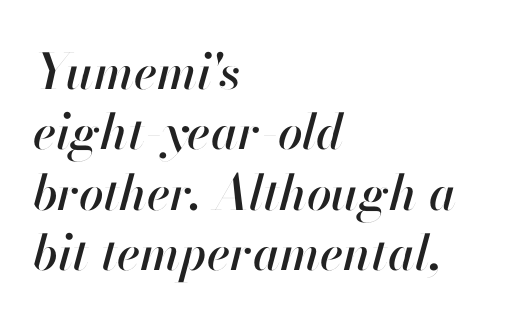
Observe the ordinary spacing: letters are neighbours, not strangers. Do the characters align in a grid? No, the font is proportional. Just letters on the line, the space beneath them empty. The rendering applies a slant to the glyphs. The compositor pushed each line to the left boundary.
